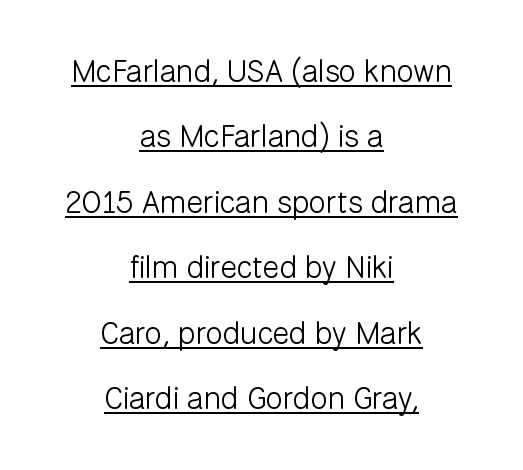
Q: Is the text bold? A: No.
Q: Is the text italic (slanted)? A: No, it is upright.
Q: Is the typeface a serif or a sans-serif typeface? A: Sans-serif.
Q: Is the text underlined? A: Yes.
Q: How is the paragraph aligned? A: Centered.
Q: Is the spacing between letters normal or unusually wide? A: Normal.
Q: Is the spacing between lines tight, normal or loose? A: Loose.
Q: Width (condensed, normal, or wide)? A: Normal.
Q: Stroke contrast? A: Low.
Q: x-height? A: Medium.
Q: Monospaced? A: No.
